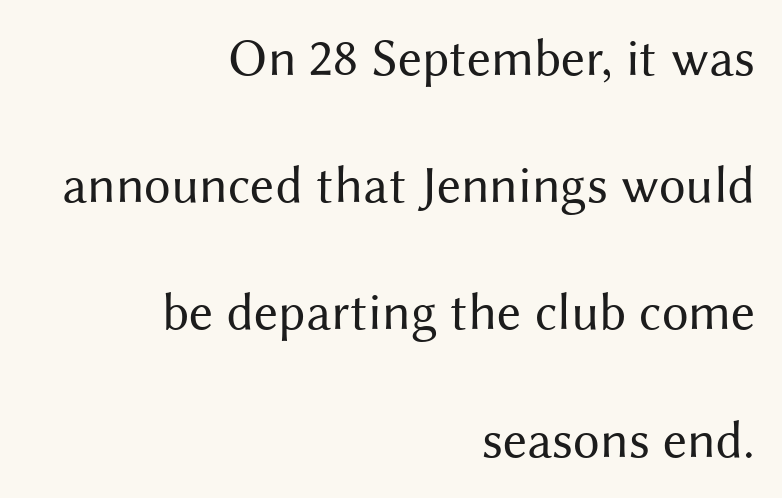
Q: Is the text bold? A: No.
Q: Is the text italic (slanted)? A: No, it is upright.
Q: Is the typeface a serif or a sans-serif typeface? A: Sans-serif.
Q: Is the text underlined? A: No.
Q: How is the paragraph aligned? A: Right-aligned.
Q: Is the spacing between letters normal or unusually wide? A: Normal.
Q: Is the spacing between lines tight, normal or loose? A: Loose.
Q: Width (condensed, normal, or wide)? A: Normal.
Q: Stroke contrast? A: Medium.
Q: x-height? A: Medium.
Q: Monospaced? A: No.
